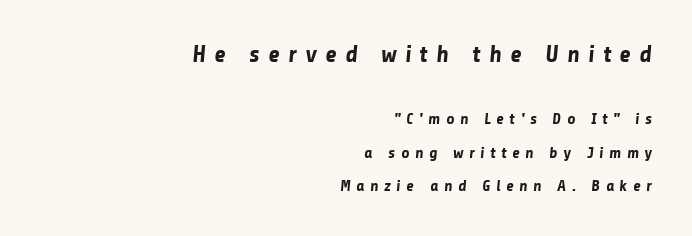
The image shows 24 px bold type; set right-aligned, loose line spacing (2.09x), unusually wide letter spacing (+0.35 em), not underlined; the first (top) block is 1.5x larger.
